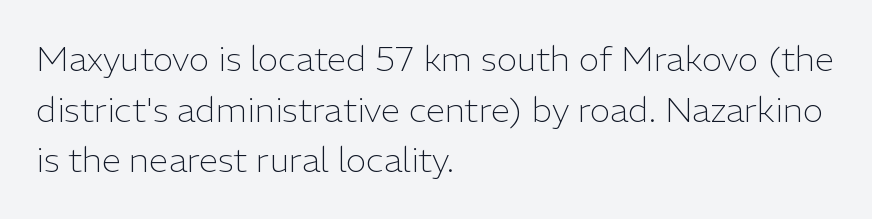
Q: Is the text bold? A: No.
Q: Is the text italic (slanted)? A: No, it is upright.
Q: Is the typeface a serif or a sans-serif typeface? A: Sans-serif.
Q: Is the text underlined? A: No.
Q: How is the paragraph aligned? A: Left-aligned.
Q: Is the spacing between letters normal or unusually wide? A: Normal.
Q: Is the spacing between lines tight, normal or loose? A: Normal.
Q: Width (condensed, normal, or wide)? A: Normal.
Q: Stroke contrast? A: Low.
Q: x-height? A: Medium.
Q: Monospaced? A: No.
